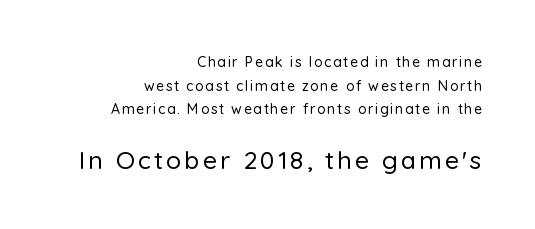
Q: Is the text italic (slanted)? A: No, it is upright.
Q: Is the text underlined? A: No.
Q: How is the paragraph aligned? A: Right-aligned.
Q: Is the spacing between lines tight, normal or loose? A: Normal.
Q: Which block of text is set in a larger size, the first (top) or the second (bottom)? A: The second (bottom) one.
